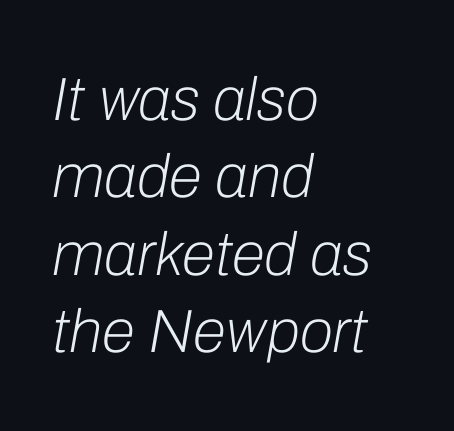
{"italic": "yes", "lean": "right", "slant_degrees": 10, "bold": "no", "weight": "light", "width": "normal", "stroke_contrast": "low", "x_height": "medium", "monospaced": "no", "underline": "no", "align": "left", "line_spacing": "normal", "line_spacing_ratio": 1.27, "letter_spacing": "normal", "letter_spacing_em": 0.0, "glyph_px": 61}
